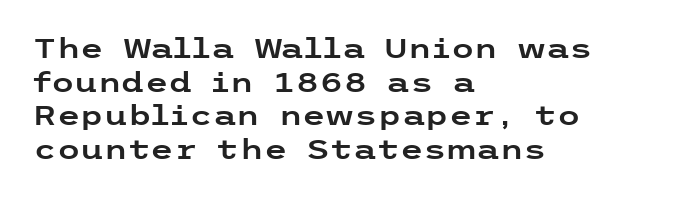
{"italic": "no", "underline": "no", "align": "left", "line_spacing": "normal", "line_spacing_ratio": 1.25, "letter_spacing": "normal", "letter_spacing_em": 0.0, "glyph_px": 27}
